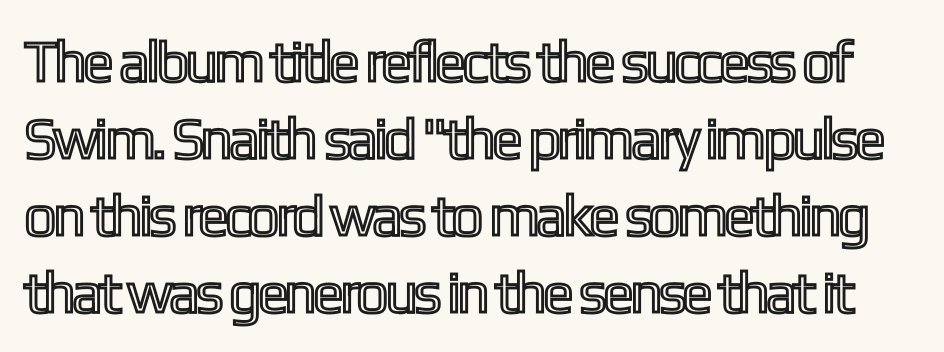
{"italic": "no", "width": "condensed", "x_height": "medium", "monospaced": "no", "underline": "no", "line_spacing": "normal", "line_spacing_ratio": 1.33, "letter_spacing": "normal", "letter_spacing_em": 0.0, "glyph_px": 58}
